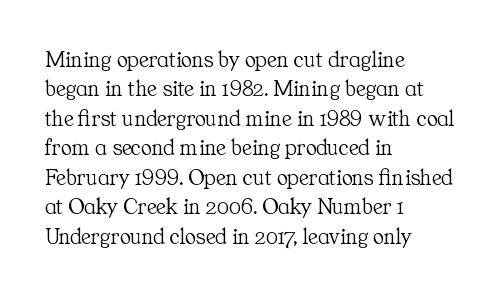
The image shows 23 px text type, upright; set left-aligned, normal line spacing (1.28x), normal letter spacing, not underlined.
